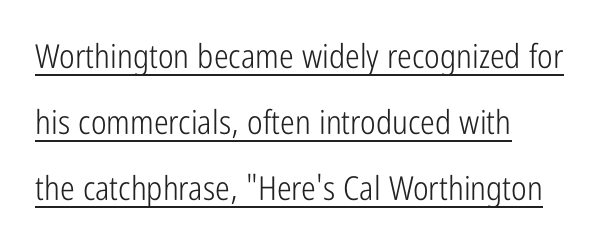
The image shows 33 px light, condensed sans-serif type, upright; set left-aligned, loose line spacing (2.0x), normal letter spacing, underlined; low stroke contrast and a medium x-height.
